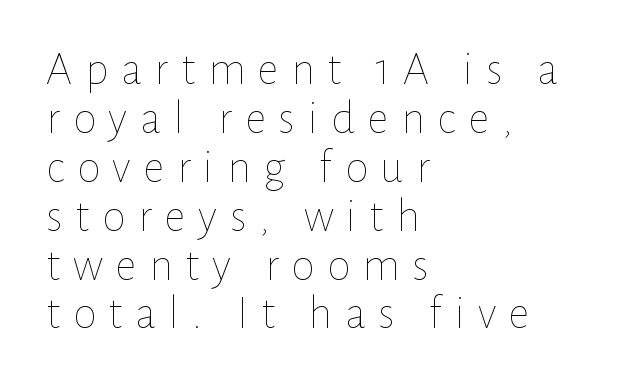
The image shows 47 px thin type, upright; set left-aligned, tight line spacing (1.04x), unusually wide letter spacing (+0.27 em), not underlined; low stroke contrast and a medium x-height.
